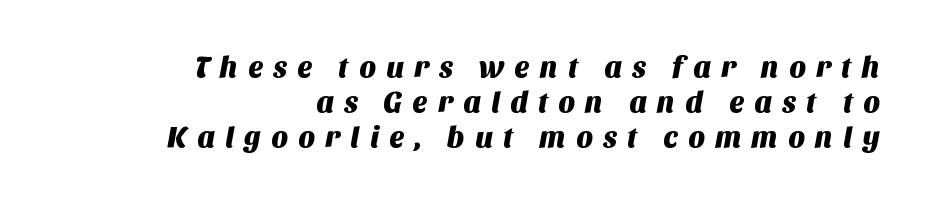
{"serif": "no", "width": "normal", "stroke_contrast": "medium", "x_height": "large", "monospaced": "no", "underline": "no", "align": "right", "line_spacing_ratio": 1.2, "letter_spacing": "wide", "letter_spacing_em": 0.34, "glyph_px": 29}
